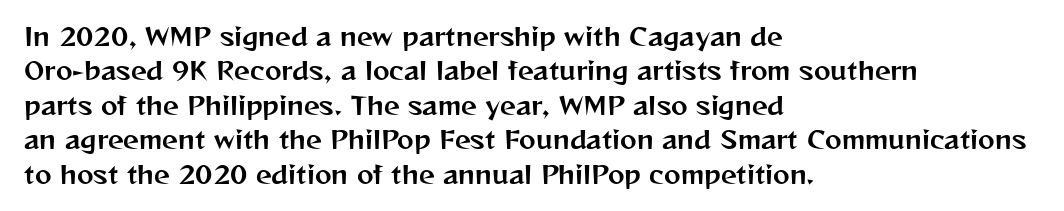
Q: Is the text italic (slanted)? A: No, it is upright.
Q: Is the text underlined? A: No.
Q: How is the paragraph aligned? A: Left-aligned.
Q: Is the spacing between letters normal or unusually wide? A: Normal.
Q: Is the spacing between lines tight, normal or loose? A: Normal.
